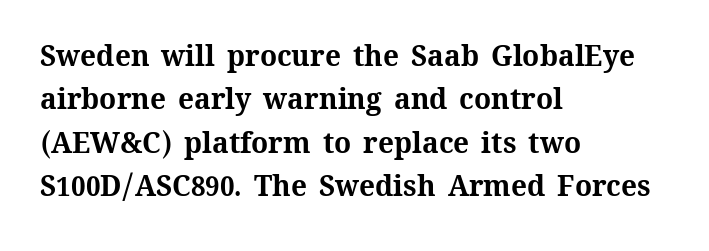
Q: Is the text bold? A: Yes.
Q: Is the text italic (slanted)? A: No, it is upright.
Q: Is the text underlined? A: No.
Q: How is the paragraph aligned? A: Left-aligned.
Q: Is the spacing between letters normal or unusually wide? A: Normal.
Q: Is the spacing between lines tight, normal or loose? A: Normal.
Q: Width (condensed, normal, or wide)? A: Normal.
Q: Stroke contrast? A: Medium.
Q: x-height? A: Medium.
Q: Monospaced? A: No.
